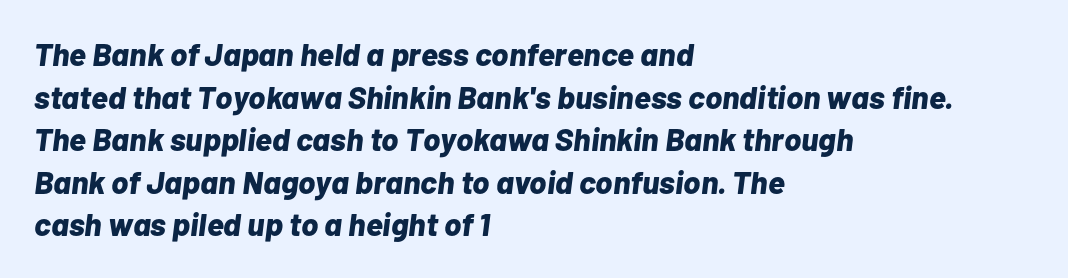
{"italic": "yes", "lean": "right", "slant_degrees": 7, "bold": "yes", "weight": "bold", "width": "normal", "stroke_contrast": "low", "x_height": "medium", "monospaced": "no", "underline": "no", "align": "left", "line_spacing": "normal", "line_spacing_ratio": 1.33, "letter_spacing": "normal", "letter_spacing_em": 0.0, "glyph_px": 32}
